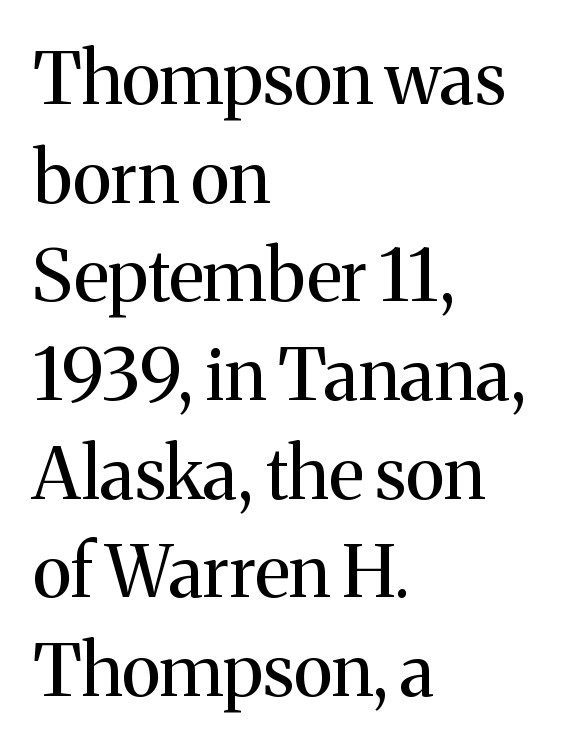
{"serif": "yes", "italic": "no", "bold": "no", "weight": "regular", "width": "normal", "stroke_contrast": "medium", "x_height": "medium", "monospaced": "no", "underline": "no", "align": "left", "line_spacing": "normal", "line_spacing_ratio": 1.37, "letter_spacing": "normal", "letter_spacing_em": 0.0, "glyph_px": 72}
